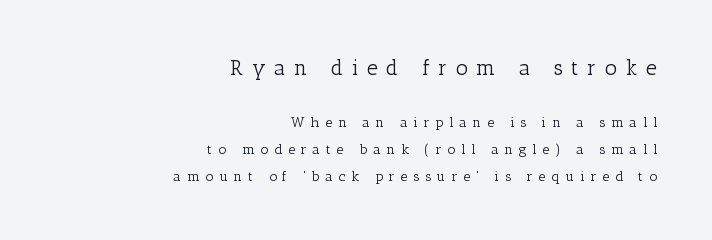
{"italic": "no", "bold": "no", "underline": "no", "align": "right", "line_spacing": "loose", "line_spacing_ratio": 1.94, "letter_spacing": "wide", "letter_spacing_em": 0.41, "larger_block": "first", "size_ratio": 1.5, "glyph_px": 21}
